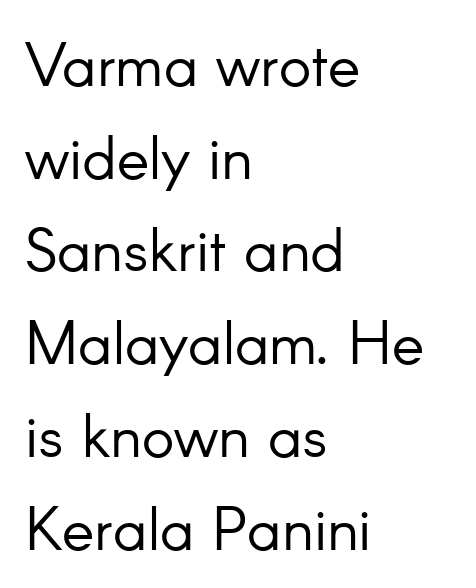
The image shows 61 px light sans-serif type, upright; set left-aligned, normal line spacing (1.52x), normal letter spacing, not underlined; low stroke contrast and a small x-height.
